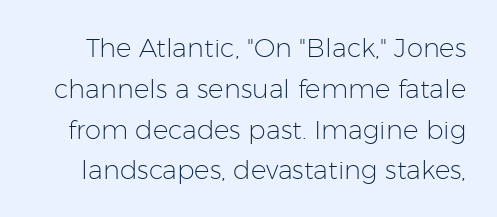
The image shows 26 px text type, upright; set normal line spacing (1.57x), normal letter spacing, not underlined.
